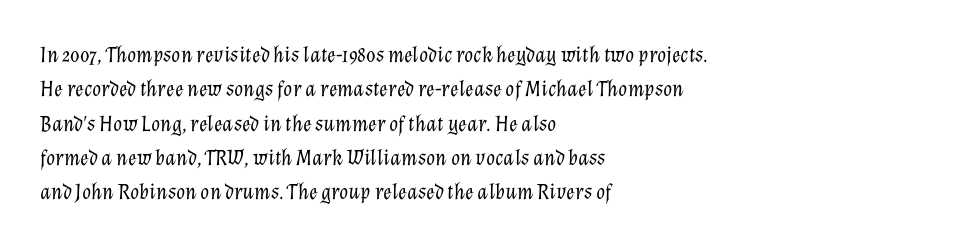
Q: Is the text bold? A: No.
Q: Is the text italic (slanted)? A: Yes, it leans right by about 12 degrees.
Q: Is the text underlined? A: No.
Q: How is the paragraph aligned? A: Left-aligned.
Q: Is the spacing between letters normal or unusually wide? A: Normal.
Q: Is the spacing between lines tight, normal or loose? A: Normal.
